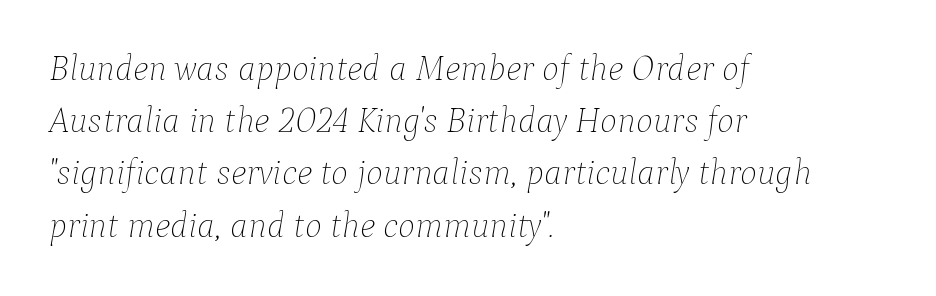
The image shows 36 px thin type, italic (leaning right); set left-aligned, normal line spacing (1.45x), normal letter spacing, not underlined; low stroke contrast and a medium x-height.
